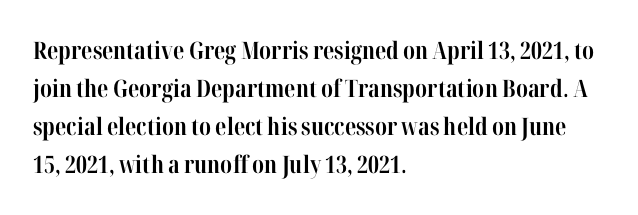
Any mark beneath the type? The region is blank. The letters stand upright; this is a roman face. The type is set solid horizontally, with unmodified tracking. Which margin do the lines hug? The left one — the right edge is uneven. The rendering uses a bold face; every stroke is thick and dark.
